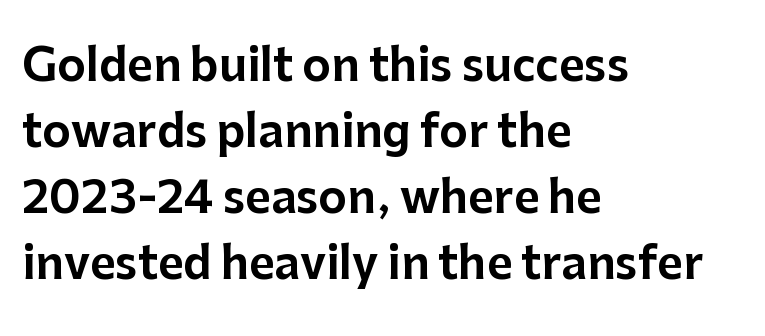
The image shows 44 px sans-serif type, upright; set left-aligned, normal line spacing (1.5x), normal letter spacing, not underlined; low stroke contrast and a medium x-height.
